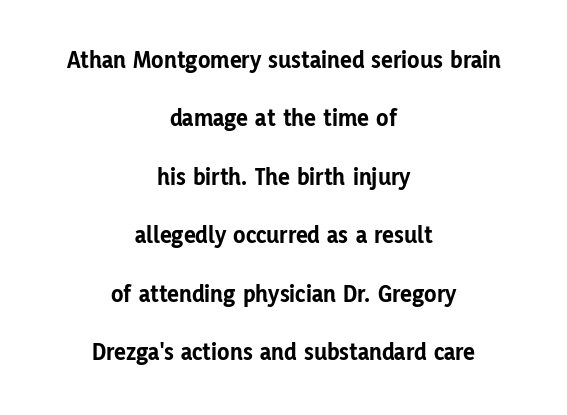
Q: Is the text bold? A: Yes.
Q: Is the text italic (slanted)? A: No, it is upright.
Q: Is the text underlined? A: No.
Q: How is the paragraph aligned? A: Centered.
Q: Is the spacing between letters normal or unusually wide? A: Normal.
Q: Is the spacing between lines tight, normal or loose? A: Loose.
